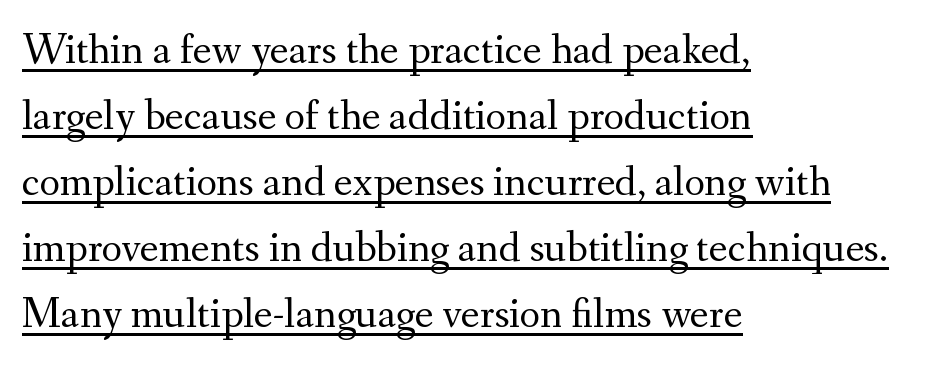
Q: Is the text bold? A: No.
Q: Is the text italic (slanted)? A: No, it is upright.
Q: Is the typeface a serif or a sans-serif typeface? A: Serif.
Q: Is the text underlined? A: Yes.
Q: How is the paragraph aligned? A: Left-aligned.
Q: Is the spacing between letters normal or unusually wide? A: Normal.
Q: Is the spacing between lines tight, normal or loose? A: Normal.
Q: Width (condensed, normal, or wide)? A: Normal.
Q: Stroke contrast? A: Medium.
Q: x-height? A: Small.
Q: Monospaced? A: No.
